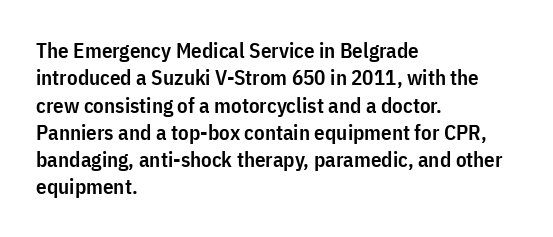
The image shows 21 px text type, upright; set left-aligned, normal line spacing (1.3x), normal letter spacing, not underlined.
